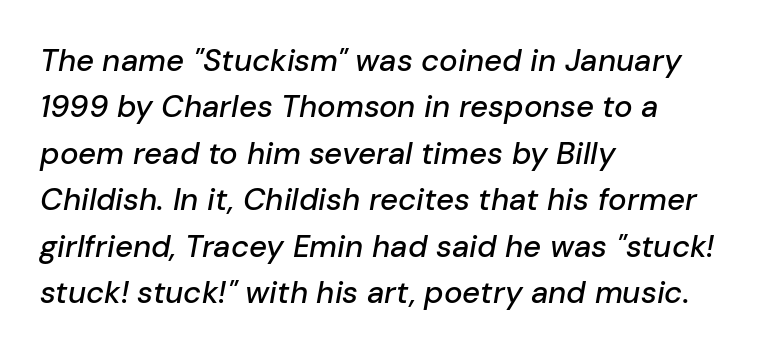
Q: Is the text italic (slanted)? A: Yes, it leans right by about 10 degrees.
Q: Is the text underlined? A: No.
Q: How is the paragraph aligned? A: Left-aligned.
Q: Is the spacing between letters normal or unusually wide? A: Normal.
Q: Is the spacing between lines tight, normal or loose? A: Normal.
Q: Width (condensed, normal, or wide)? A: Normal.
Q: Stroke contrast? A: Low.
Q: x-height? A: Medium.
Q: Monospaced? A: No.
